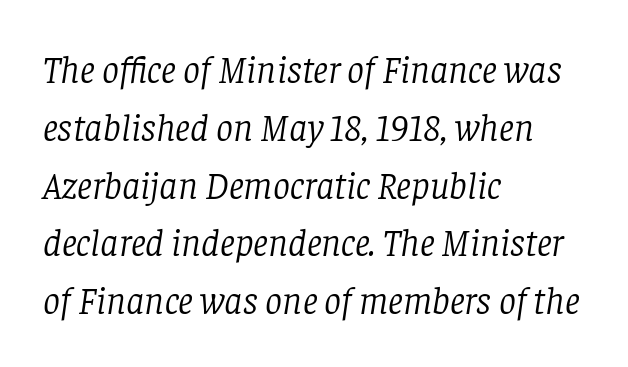
Caption: standard tracking, unaltered. This reads as an unemphasized weight, regular at the heaviest. Any mark beneath the type? The region is blank. The designer went with a serif here, giving each stem small feet. The ragged edge is on the right, which tells us the setting is flush left. How would I describe the line gaps? Plain and ordinary.
